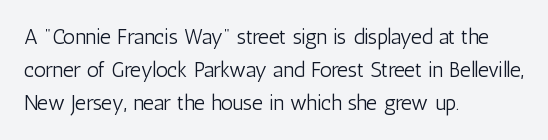
Upright lettering throughout. The rows are spaced the way most documents space them. These lines stack with their left ends in a neat column. The space beneath each line is pristine and unruled. This sample uses plain, unmodified letter spacing. Stem width sits at or under what a default text font uses.
